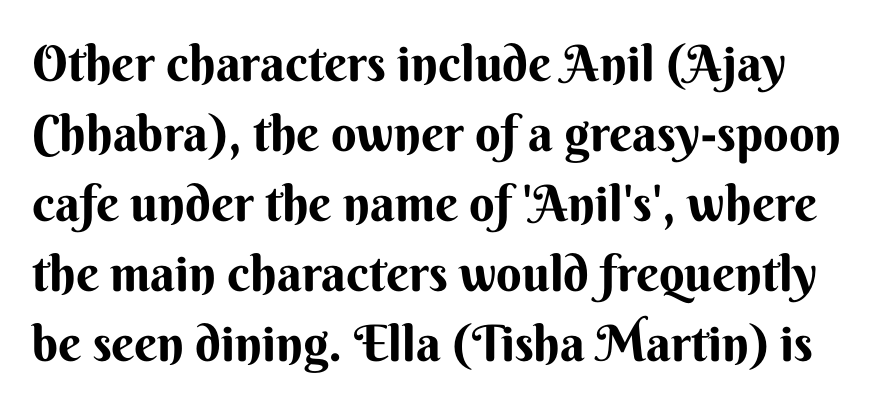
The image shows 50 px bold sans-serif type, upright; set normal line spacing (1.4x), normal letter spacing, not underlined; medium stroke contrast and a small x-height.
